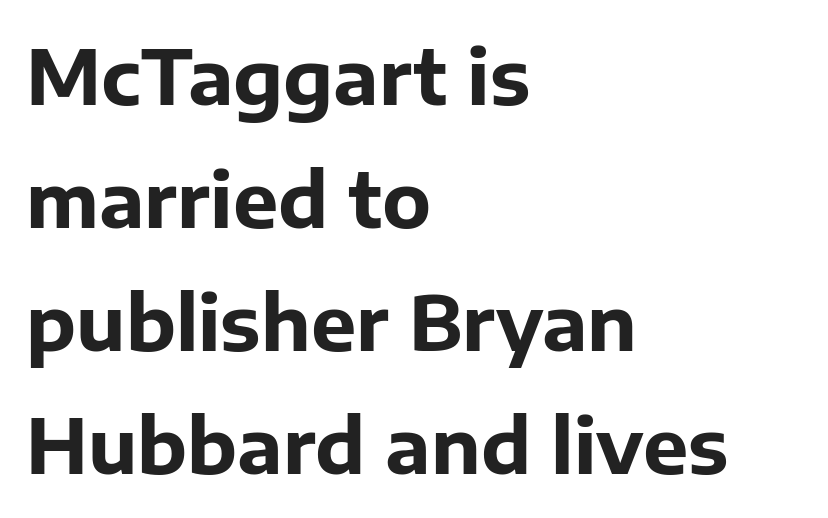
What stands out about the letter spacing? Nothing — it is the standard amount. You could not count columns in this text — the font is proportionally spaced. Unmarked baselines from the first word to the last. This rendering employs a face without finishing strokes, i.e., a sans-serif. Designer's note — italics off, roman on. If you measured baseline to baseline, you'd find a middling distance.
